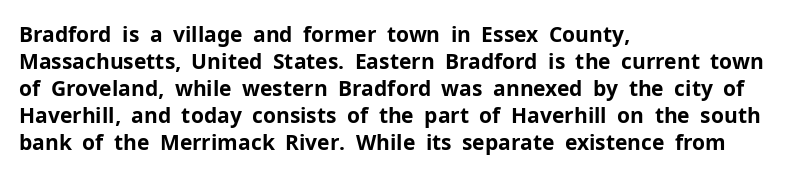
{"italic": "no", "bold": "yes", "underline": "no", "align": "left", "line_spacing": "normal", "line_spacing_ratio": 1.28, "letter_spacing": "normal", "letter_spacing_em": 0.0, "glyph_px": 21}
